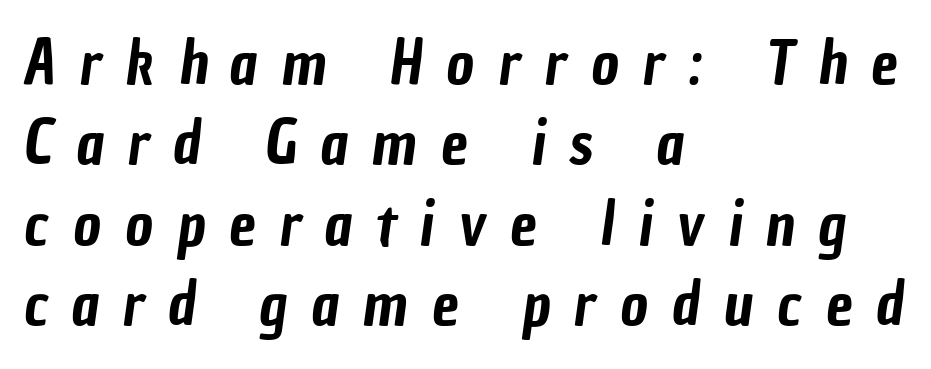
The image shows 60 px condensed sans-serif type; set left-aligned, normal line spacing (1.34x), unusually wide letter spacing (+0.4 em), not underlined; low stroke contrast and a medium x-height.
